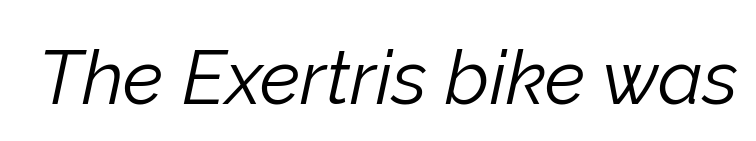
Q: Is the text bold? A: No.
Q: Is the text italic (slanted)? A: Yes, it leans right by about 12 degrees.
Q: Is the text underlined? A: No.
Q: Is the spacing between letters normal or unusually wide? A: Normal.
Q: Width (condensed, normal, or wide)? A: Normal.
Q: Stroke contrast? A: Low.
Q: x-height? A: Medium.
Q: Monospaced? A: No.
